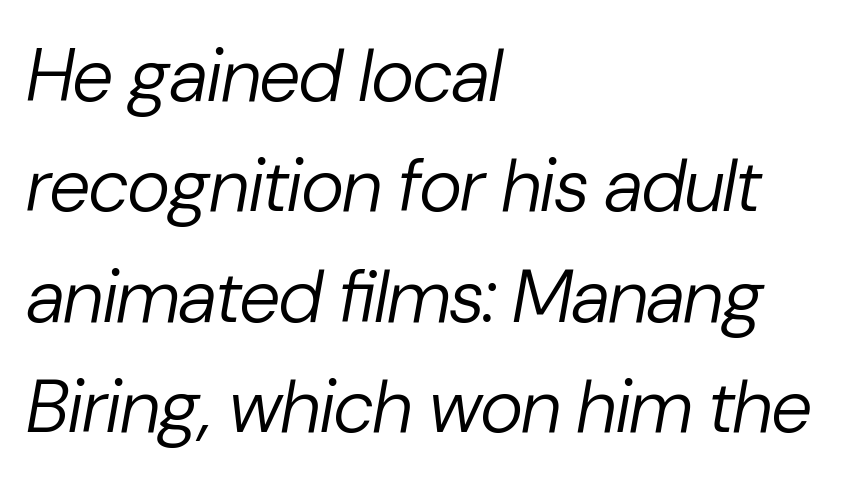
{"italic": "yes", "lean": "right", "slant_degrees": 10, "bold": "no", "weight": "regular", "width": "normal", "stroke_contrast": "low", "x_height": "medium", "monospaced": "no", "underline": "no", "align": "left", "line_spacing": "normal", "line_spacing_ratio": 1.49, "letter_spacing": "normal", "letter_spacing_em": 0.0, "glyph_px": 74}
